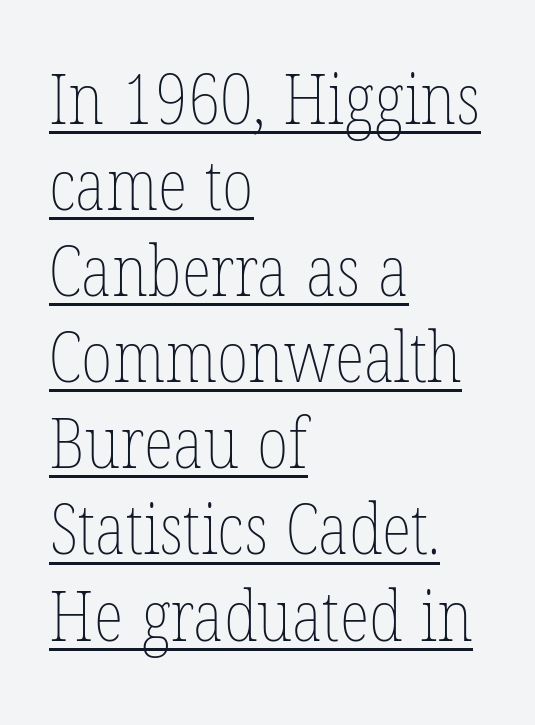
The image shows 70 px thin, condensed type, upright; set left-aligned, line spacing 1.23x, normal letter spacing, underlined; low stroke contrast and a medium x-height.
